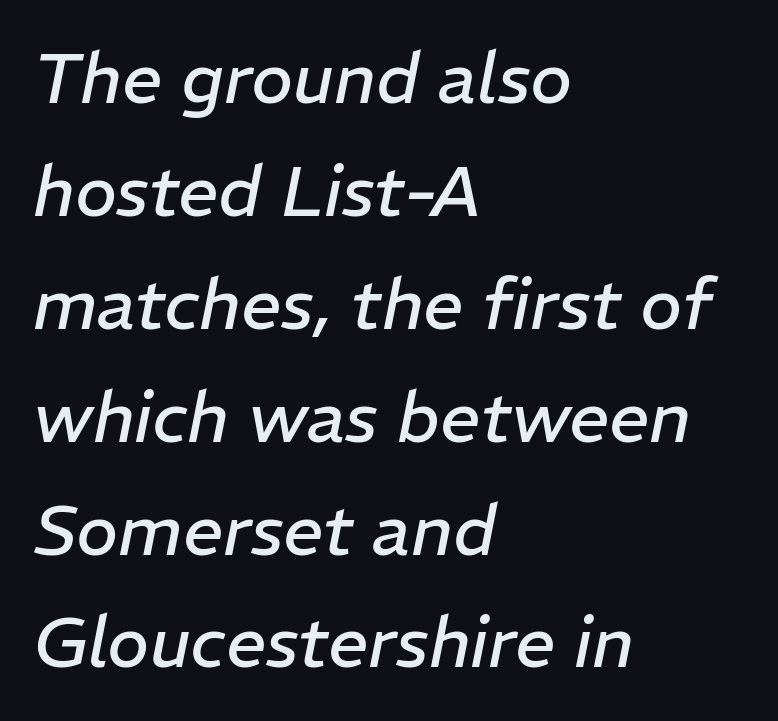
Q: Is the text bold? A: No.
Q: Is the text italic (slanted)? A: Yes, it leans right by about 11 degrees.
Q: Is the text underlined? A: No.
Q: How is the paragraph aligned? A: Left-aligned.
Q: Is the spacing between letters normal or unusually wide? A: Normal.
Q: Is the spacing between lines tight, normal or loose? A: Normal.
Q: Width (condensed, normal, or wide)? A: Normal.
Q: Stroke contrast? A: Low.
Q: x-height? A: Medium.
Q: Monospaced? A: No.
